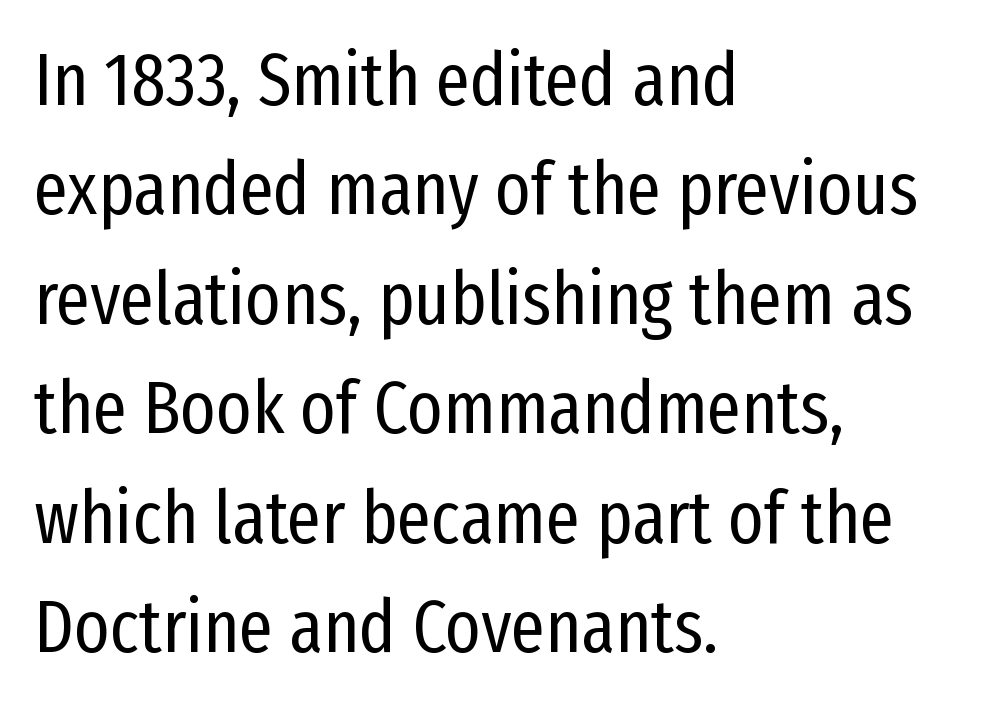
{"serif": "no", "italic": "no", "bold": "no", "weight": "regular", "width": "condensed", "stroke_contrast": "low", "x_height": "medium", "monospaced": "no", "underline": "no", "align": "left", "line_spacing": "normal", "line_spacing_ratio": 1.46, "letter_spacing": "normal", "letter_spacing_em": 0.0, "glyph_px": 75}
